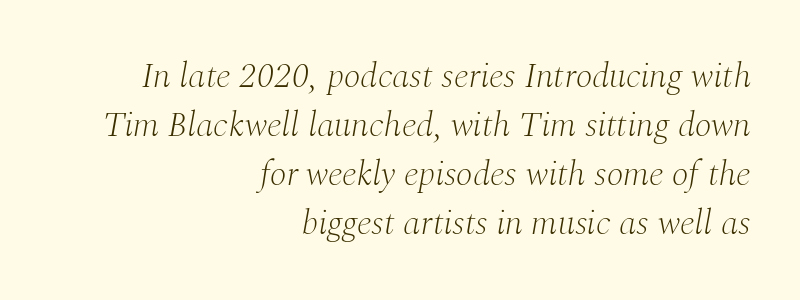
Italic: yes, the glyphs are oblique. The letters advance in unequal steps, a hallmark of proportional type. Observe the ordinary spacing: letters are neighbours, not strangers. Letters rest on an invisible, unmarked baseline.
